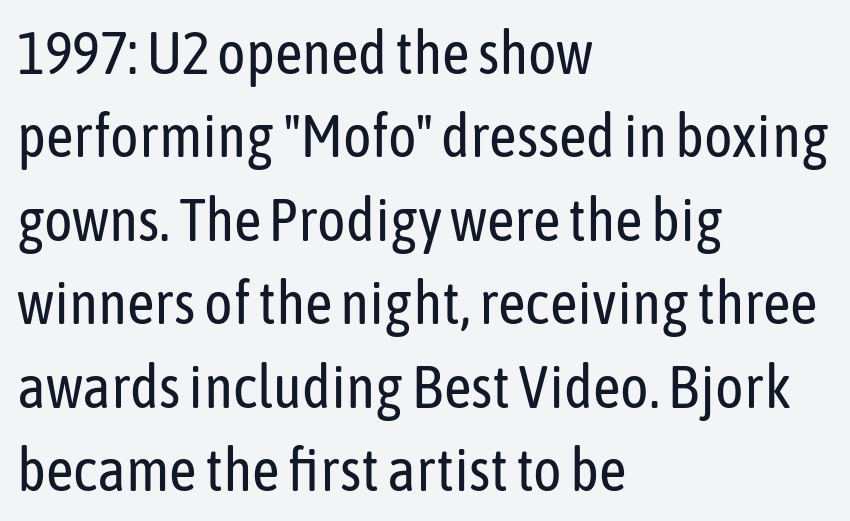
Q: Is the text bold? A: No.
Q: Is the text italic (slanted)? A: No, it is upright.
Q: Is the typeface a serif or a sans-serif typeface? A: Sans-serif.
Q: Is the text underlined? A: No.
Q: How is the paragraph aligned? A: Left-aligned.
Q: Is the spacing between letters normal or unusually wide? A: Normal.
Q: Is the spacing between lines tight, normal or loose? A: Normal.
Q: Width (condensed, normal, or wide)? A: Condensed.
Q: Stroke contrast? A: Low.
Q: x-height? A: Medium.
Q: Monospaced? A: No.
